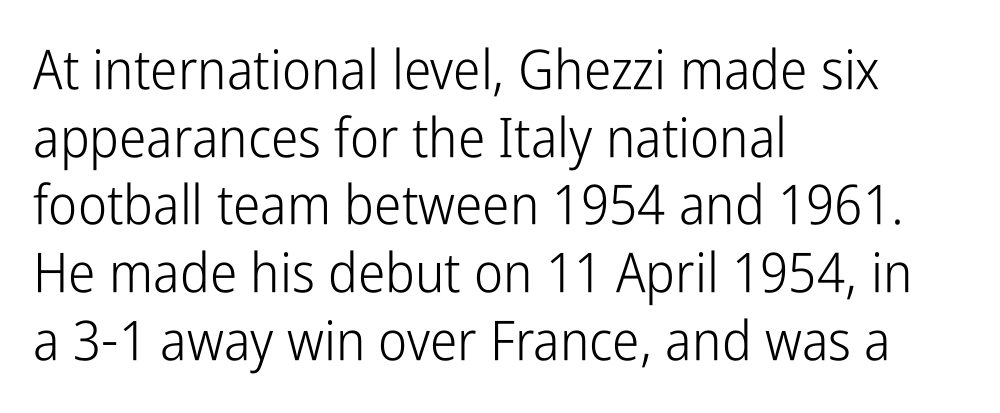
The image shows 55 px light, condensed sans-serif type, upright; set left-aligned, line spacing 1.23x, normal letter spacing, not underlined; low stroke contrast and a medium x-height.
